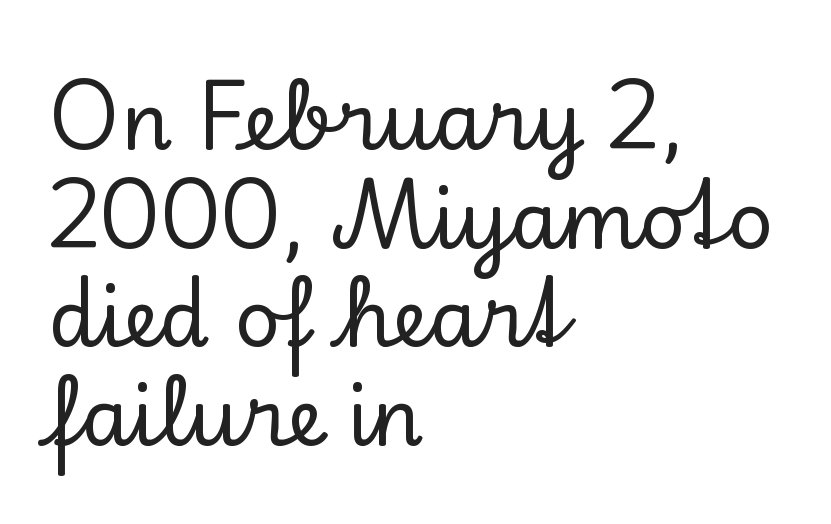
These lines are rendered in a variable-pitch font. Horizontally, the lines are justified to the leading edge only. A normal amount of white space separates one row of letters from the next. Characters remain perfectly vertical along every line. Characters follow at the spacing the type designer built in.
